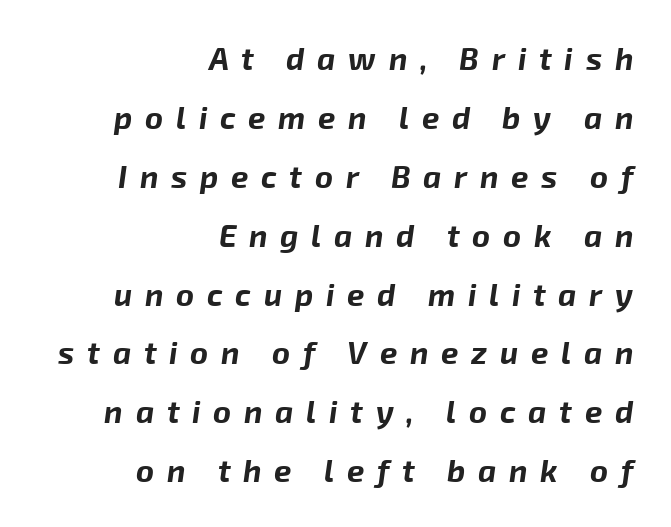
Q: Is the text bold? A: Yes.
Q: Is the text italic (slanted)? A: Yes, it leans right by about 8 degrees.
Q: Is the text underlined? A: No.
Q: How is the paragraph aligned? A: Right-aligned.
Q: Is the spacing between letters normal or unusually wide? A: Unusually wide.
Q: Is the spacing between lines tight, normal or loose? A: Loose.
Q: Width (condensed, normal, or wide)? A: Normal.
Q: Stroke contrast? A: Low.
Q: x-height? A: Medium.
Q: Monospaced? A: No.
